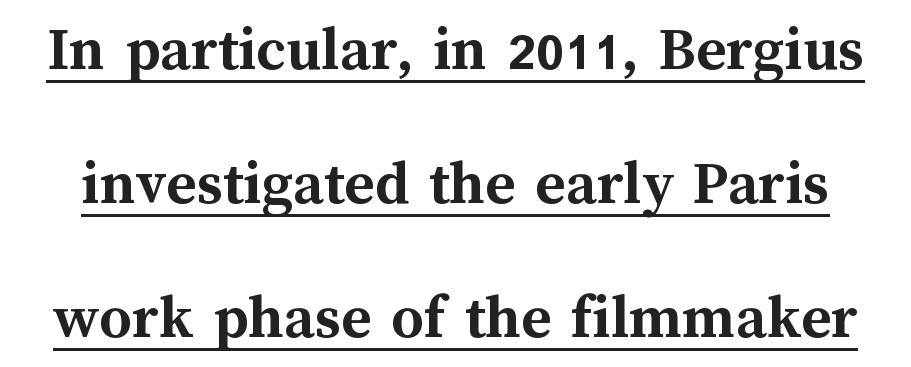
Q: Is the text bold? A: Yes.
Q: Is the text italic (slanted)? A: No, it is upright.
Q: Is the text underlined? A: Yes.
Q: Is the spacing between letters normal or unusually wide? A: Normal.
Q: Is the spacing between lines tight, normal or loose? A: Loose.
Q: Width (condensed, normal, or wide)? A: Normal.
Q: Stroke contrast? A: Medium.
Q: x-height? A: Medium.
Q: Monospaced? A: No.
